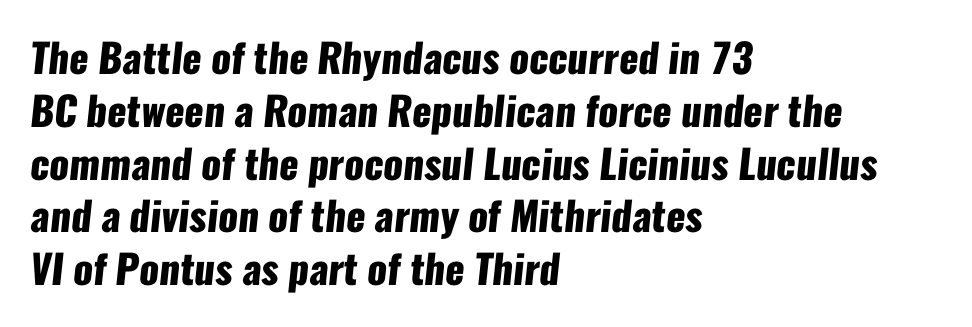
The image shows 40 px heavy, condensed sans-serif type; set left-aligned, normal line spacing (1.32x), normal letter spacing, not underlined; low stroke contrast and a medium x-height.
